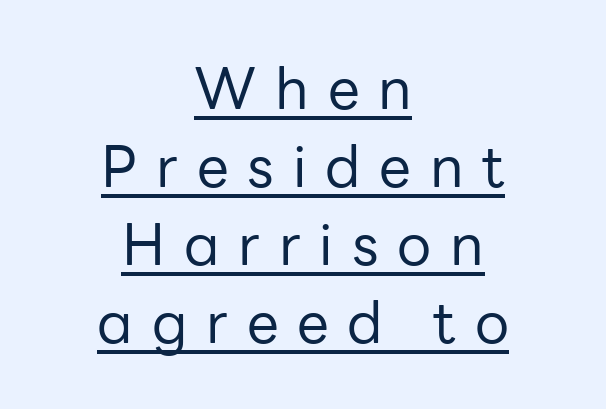
Serifs: no, the terminals of the letterforms are clean. Normally led — the rows are evenly, conventionally spaced. These lines stack symmetrically, like a column narrowing and widening about its center. This is roman type, the default non-slanted kind. This rendering features underlined lettering.
